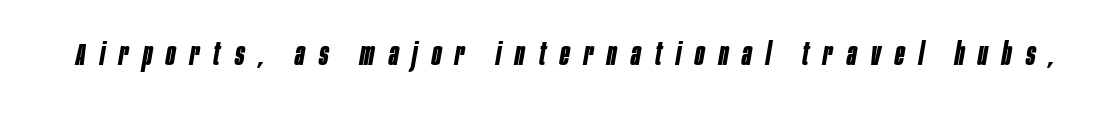
The image shows 31 px bold, condensed type, italic (leaning right); set unusually wide letter spacing (+0.46 em), not underlined; low stroke contrast and a large x-height.
